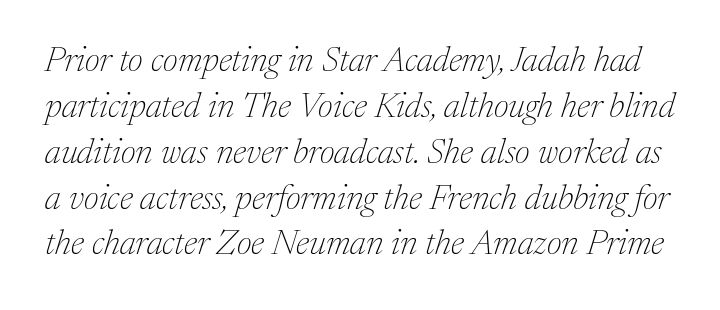
{"serif": "yes", "italic": "yes", "lean": "right", "slant_degrees": 17, "bold": "no", "weight": "thin", "width": "normal", "stroke_contrast": "medium", "x_height": "medium", "monospaced": "no", "underline": "no", "line_spacing": "normal", "line_spacing_ratio": 1.31, "letter_spacing": "normal", "letter_spacing_em": 0.0, "glyph_px": 35}
